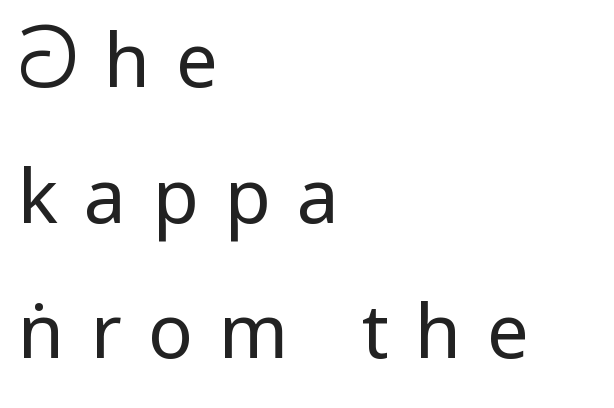
{"serif": "no", "italic": "no", "bold": "no", "weight": "regular", "width": "condensed", "stroke_contrast": "low", "underline": "no", "align": "left", "line_spacing_ratio": 1.81, "letter_spacing": "wide", "letter_spacing_em": 0.35, "glyph_px": 75}
